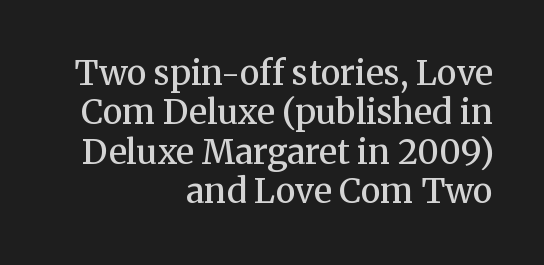
{"serif": "yes", "italic": "no", "bold": "semi", "weight": "semibold", "width": "normal", "stroke_contrast": "medium", "x_height": "medium", "monospaced": "no", "underline": "no", "align": "right", "line_spacing_ratio": 1.16, "letter_spacing": "normal", "letter_spacing_em": 0.0, "glyph_px": 34}
